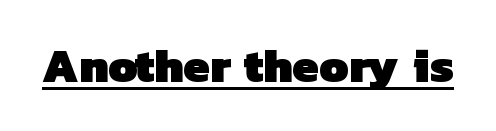
Q: Is the text bold? A: Yes.
Q: Is the typeface a serif or a sans-serif typeface? A: Sans-serif.
Q: Is the text underlined? A: Yes.
Q: Is the spacing between letters normal or unusually wide? A: Normal.
Q: Width (condensed, normal, or wide)? A: Normal.
Q: Stroke contrast? A: Low.
Q: x-height? A: Medium.
Q: Monospaced? A: No.
